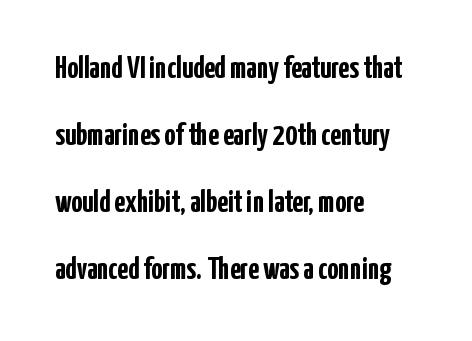
{"serif": "no", "italic": "no", "bold": "yes", "weight": "semibold", "width": "condensed", "stroke_contrast": "low", "x_height": "medium", "monospaced": "no", "underline": "no", "align": "left", "line_spacing": "loose", "line_spacing_ratio": 2.16, "letter_spacing": "normal", "letter_spacing_em": 0.0, "glyph_px": 31}
